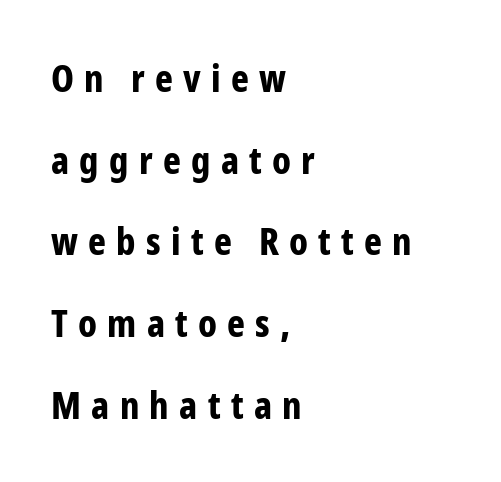
Q: Is the text bold? A: Yes.
Q: Is the text italic (slanted)? A: No, it is upright.
Q: Is the typeface a serif or a sans-serif typeface? A: Sans-serif.
Q: Is the text underlined? A: No.
Q: How is the paragraph aligned? A: Left-aligned.
Q: Is the spacing between letters normal or unusually wide? A: Unusually wide.
Q: Is the spacing between lines tight, normal or loose? A: Loose.
Q: Width (condensed, normal, or wide)? A: Condensed.
Q: Stroke contrast? A: Low.
Q: x-height? A: Medium.
Q: Monospaced? A: No.
